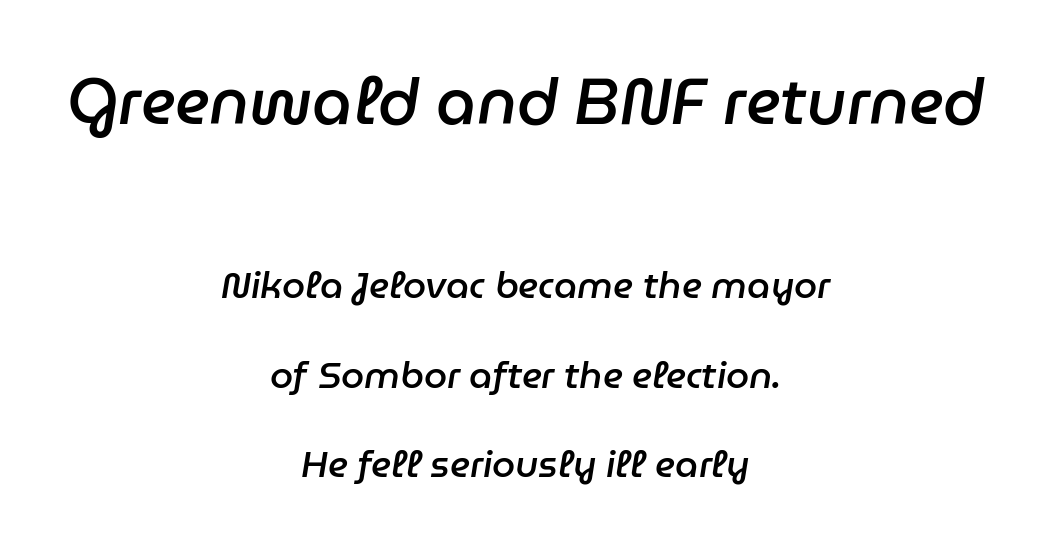
Q: Is the text bold? A: Semi-bold.
Q: Is the text italic (slanted)? A: Yes, it leans right by about 9 degrees.
Q: Is the text underlined? A: No.
Q: How is the paragraph aligned? A: Centered.
Q: Is the spacing between letters normal or unusually wide? A: Normal.
Q: Is the spacing between lines tight, normal or loose? A: Loose.
Q: Which block of text is set in a larger size, the first (top) or the second (bottom)? A: The first (top) one.
Q: Width (condensed, normal, or wide)? A: Normal.
Q: Stroke contrast? A: Low.
Q: x-height? A: Medium.
Q: Monospaced? A: No.
